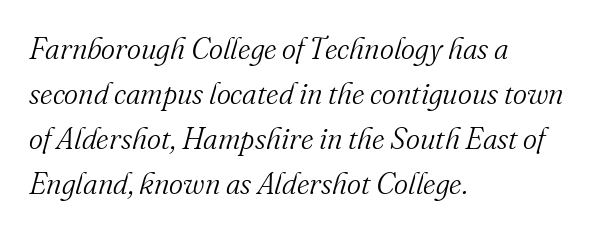
{"serif": "yes", "italic": "yes", "lean": "right", "slant_degrees": 16, "bold": "no", "weight": "light", "width": "normal", "stroke_contrast": "medium", "x_height": "small", "monospaced": "no", "underline": "no", "align": "left", "line_spacing": "normal", "line_spacing_ratio": 1.5, "letter_spacing": "normal", "letter_spacing_em": 0.0, "glyph_px": 30}
